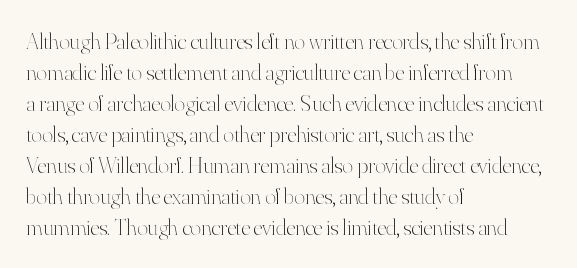
The image shows 23 px text type, upright; set left-aligned, normal line spacing (1.35x), normal letter spacing, not underlined.
